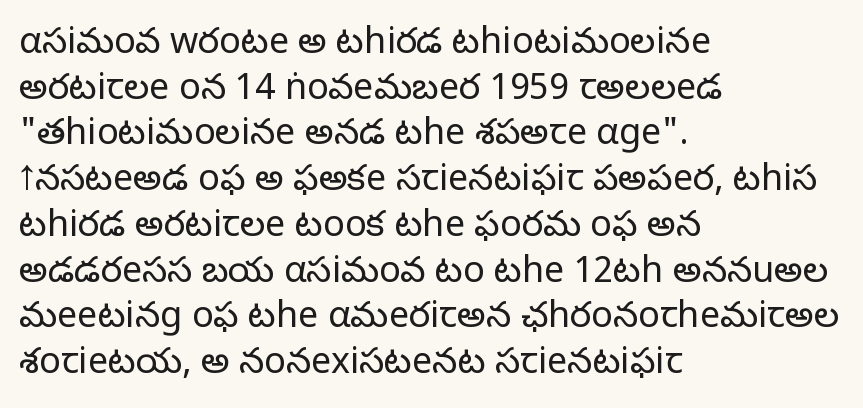
The cut favours lightness, reaching ordinary text weight at its darkest. Think of a printed novel: that variable character pitch is what you see here. The passage is arranged the way most books set body copy — flush left. This rendering features lettering with no underline.
